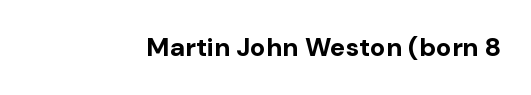
Q: Is the text bold? A: Yes.
Q: Is the text italic (slanted)? A: No, it is upright.
Q: Is the text underlined? A: No.
Q: Is the spacing between letters normal or unusually wide? A: Normal.
